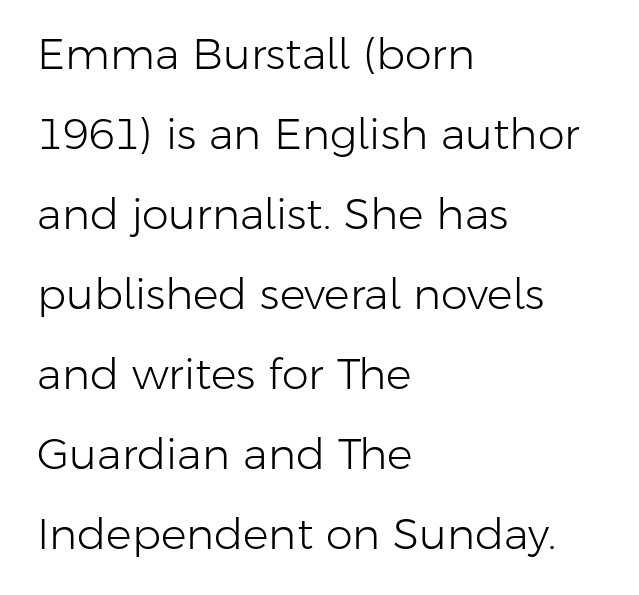
Q: Is the text bold? A: No.
Q: Is the text italic (slanted)? A: No, it is upright.
Q: Is the typeface a serif or a sans-serif typeface? A: Sans-serif.
Q: Is the text underlined? A: No.
Q: How is the paragraph aligned? A: Left-aligned.
Q: Is the spacing between letters normal or unusually wide? A: Normal.
Q: Width (condensed, normal, or wide)? A: Normal.
Q: Stroke contrast? A: Low.
Q: x-height? A: Medium.
Q: Monospaced? A: No.
